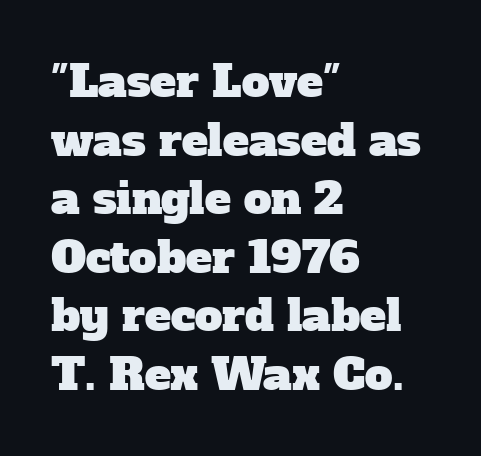
{"serif": "yes", "width": "normal", "stroke_contrast": "low", "x_height": "medium", "monospaced": "no", "underline": "no", "align": "left", "line_spacing": "normal", "line_spacing_ratio": 1.33, "letter_spacing": "normal", "letter_spacing_em": 0.0, "glyph_px": 44}
